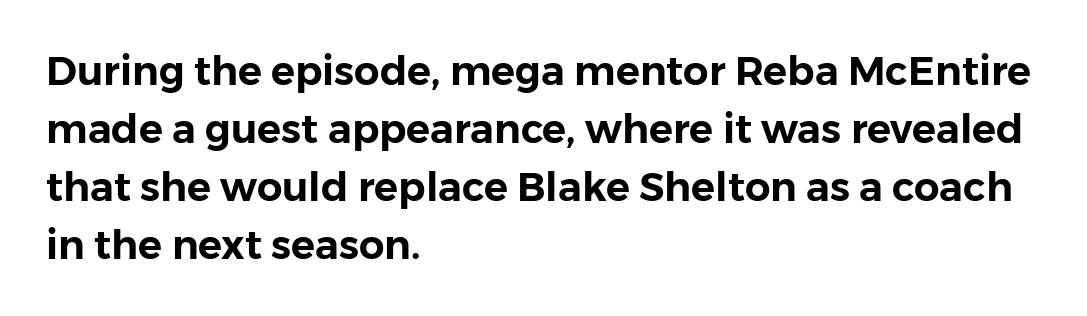
The image shows 40 px sans-serif type, upright; set left-aligned, normal line spacing (1.45x), normal letter spacing, not underlined; low stroke contrast and a medium x-height.
